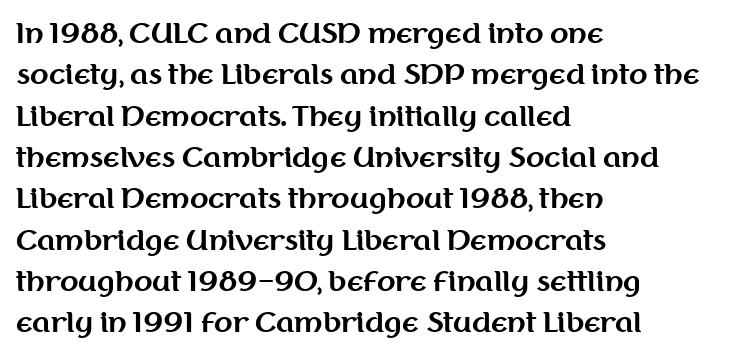
This block has exactly the height ordinary leading produces. The letterforms sit shoulder to shoulder at normal distance. On the weight axis this lands at bold, roughly 700. Line beginnings align vertically; line endings do not. A roman cut, with each character standing at attention.
